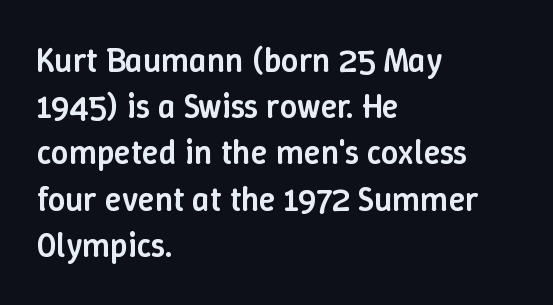
The rendering uses a moderate line-height, typical for paragraphs. Honestly, the letter spacing is just normal — you wouldn't notice it. The passage is arranged the way most books set body copy — flush left. You could not count columns in this text — the font is proportionally spaced. No italicization has been applied; the sample stays upright. A bare baseline throughout the passage.
